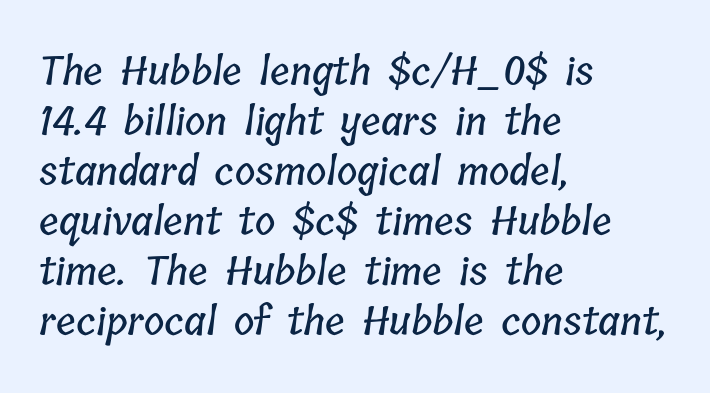
Q: Is the text underlined? A: No.
Q: How is the paragraph aligned? A: Left-aligned.
Q: Is the spacing between letters normal or unusually wide? A: Normal.
Q: Is the spacing between lines tight, normal or loose? A: Normal.
Q: Width (condensed, normal, or wide)? A: Condensed.
Q: Stroke contrast? A: Low.
Q: x-height? A: Medium.
Q: Monospaced? A: No.
